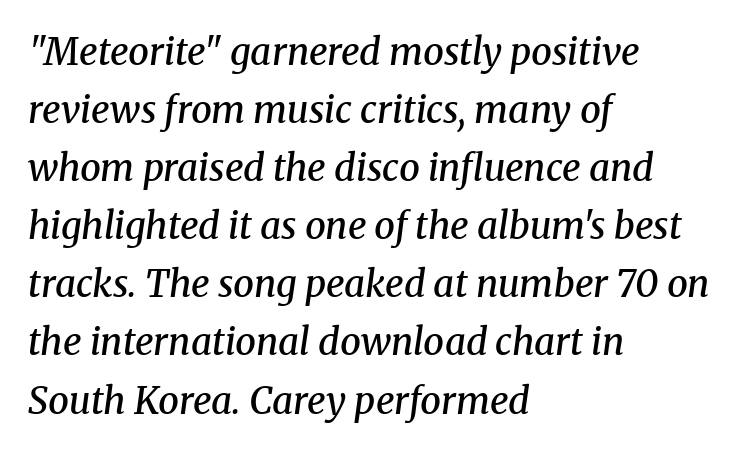
Q: Is the text bold? A: Semi-bold.
Q: Is the text italic (slanted)? A: Yes, it leans right by about 8 degrees.
Q: Is the typeface a serif or a sans-serif typeface? A: Serif.
Q: Is the text underlined? A: No.
Q: How is the paragraph aligned? A: Left-aligned.
Q: Is the spacing between letters normal or unusually wide? A: Normal.
Q: Is the spacing between lines tight, normal or loose? A: Normal.
Q: Width (condensed, normal, or wide)? A: Normal.
Q: Stroke contrast? A: Medium.
Q: x-height? A: Medium.
Q: Monospaced? A: No.
